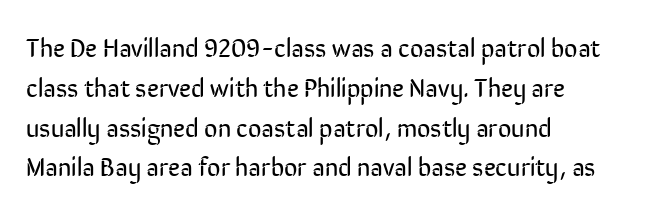
{"italic": "no", "bold": "no", "underline": "no", "align": "left", "line_spacing": "normal", "line_spacing_ratio": 1.53, "letter_spacing": "normal", "letter_spacing_em": 0.0, "glyph_px": 26}
